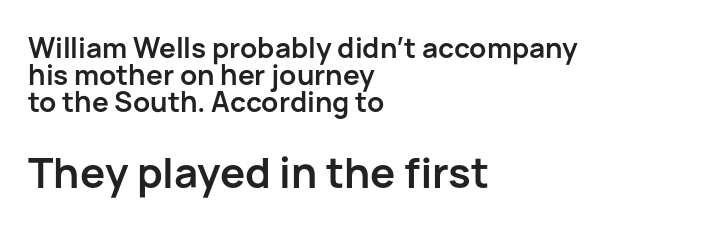
The image shows 42 px semibold sans-serif type, upright; set left-aligned, tight line spacing (0.97x), normal letter spacing, not underlined; the second (bottom) block is 1.5x larger; low stroke contrast and a medium x-height.
